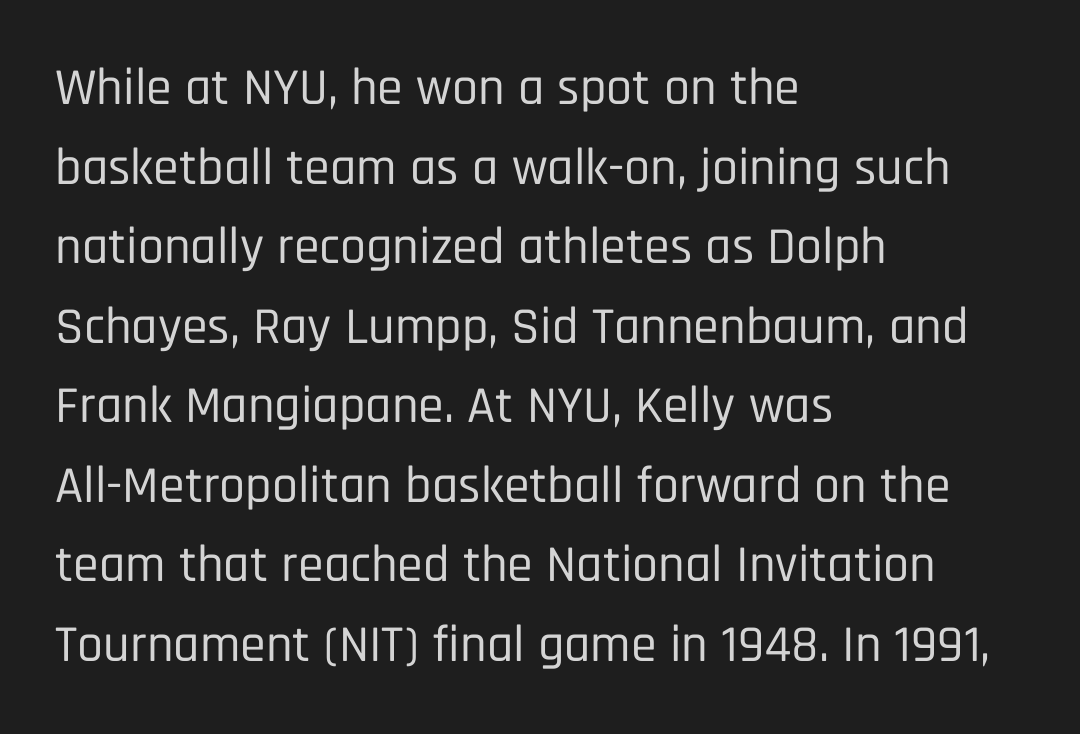
{"serif": "no", "italic": "no", "width": "condensed", "stroke_contrast": "low", "x_height": "large", "monospaced": "no", "underline": "no", "align": "left", "line_spacing": "normal", "line_spacing_ratio": 1.53, "letter_spacing": "normal", "letter_spacing_em": 0.0, "glyph_px": 52}
